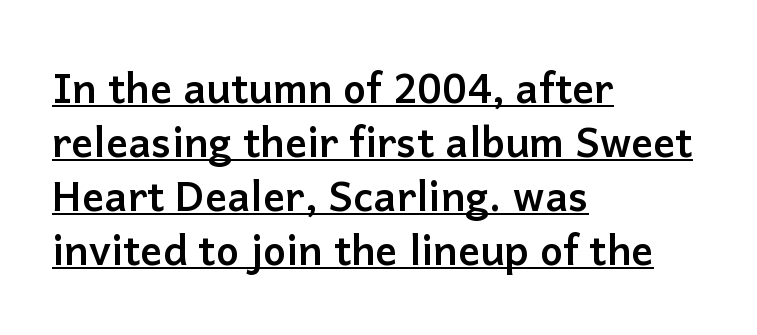
Quick note: interline space is typical. No feet cap the strokes, marking this as sans-serif type. Every character sits straight up, as roman type does. Here the glyphs are tracked normally, forming tight word shapes. Heft: maximum for text — a bold. Caption: multi-line text, flush left, ragged right.
